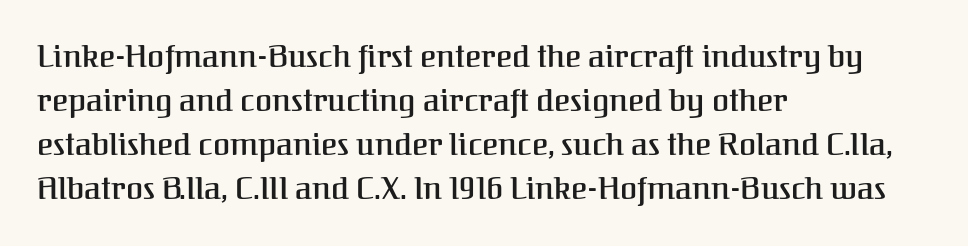
{"serif": "yes", "italic": "no", "width": "normal", "stroke_contrast": "medium", "x_height": "medium", "monospaced": "no", "underline": "no", "align": "left", "line_spacing": "normal", "line_spacing_ratio": 1.42, "letter_spacing": "normal", "letter_spacing_em": 0.0, "glyph_px": 31}
